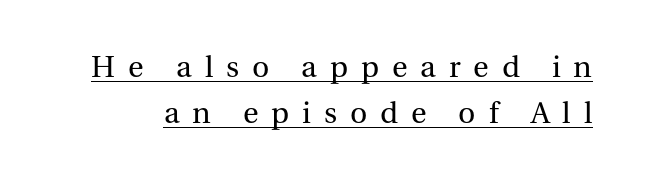
{"serif": "yes", "italic": "no", "bold": "no", "weight": "regular", "width": "normal", "stroke_contrast": "medium", "x_height": "medium", "monospaced": "no", "underline": "yes", "line_spacing": "normal", "line_spacing_ratio": 1.43, "letter_spacing": "wide", "letter_spacing_em": 0.4, "glyph_px": 32}
